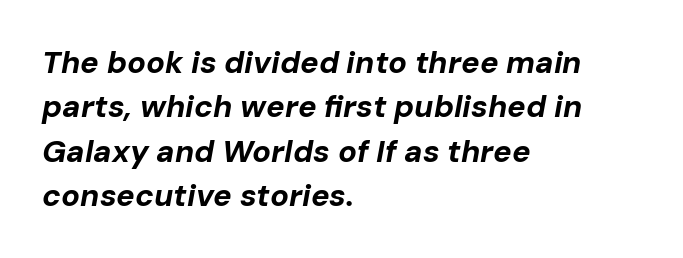
If you measured baseline to baseline, you'd find a middling distance. This sample is left-justified, so line endings fall wherever the words run out. These lines were composed using italics. Is this a fixed-width face? No — the glyphs have proportional, varying widths.
